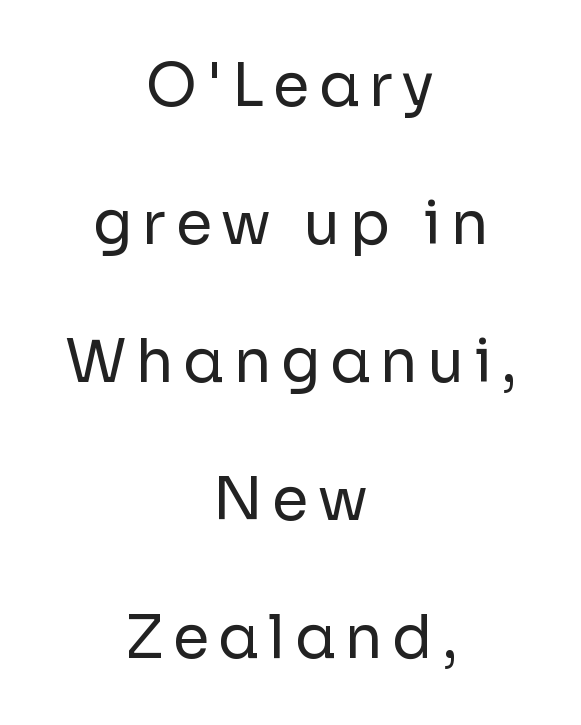
You could not count columns in this text — the font is proportionally spaced. These glyphs show unthickened strokes, regular width or finer. This rendering features lettering with no underline. The vertical gap from one line to the next is large. Upright lettering throughout. Serifs: no, the terminals of the letterforms are clean.
